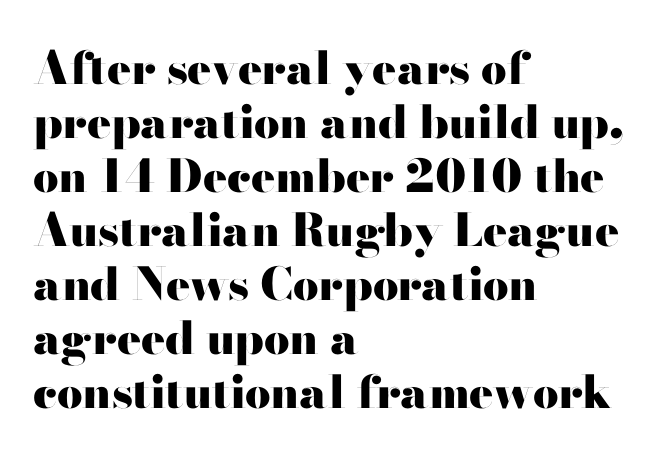
Q: Is the text bold? A: Yes.
Q: Is the text italic (slanted)? A: No, it is upright.
Q: Is the typeface a serif or a sans-serif typeface? A: Sans-serif.
Q: Is the text underlined? A: No.
Q: How is the paragraph aligned? A: Left-aligned.
Q: Is the spacing between letters normal or unusually wide? A: Normal.
Q: Width (condensed, normal, or wide)? A: Wide.
Q: Stroke contrast? A: High.
Q: x-height? A: Small.
Q: Monospaced? A: No.
